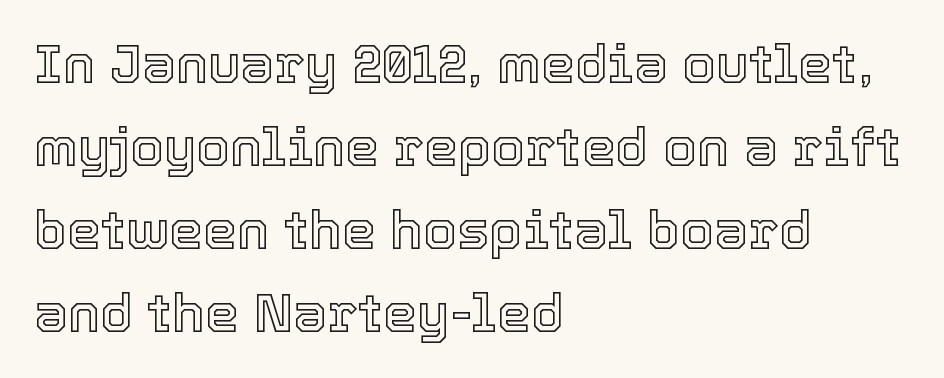
{"italic": "no", "width": "normal", "x_height": "medium", "monospaced": "no", "underline": "no", "align": "left", "line_spacing": "normal", "line_spacing_ratio": 1.54, "letter_spacing": "normal", "letter_spacing_em": 0.0, "glyph_px": 54}
